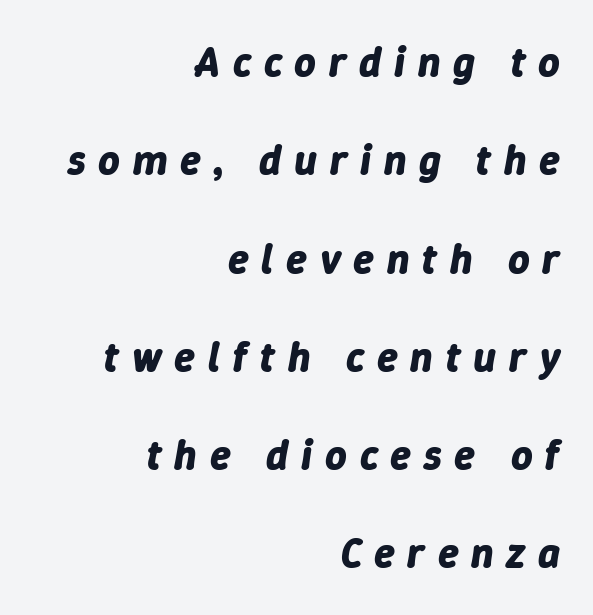
{"italic": "yes", "lean": "right", "slant_degrees": 9, "bold": "yes", "weight": "bold", "width": "normal", "stroke_contrast": "low", "x_height": "medium", "monospaced": "no", "underline": "no", "align": "right", "line_spacing": "loose", "line_spacing_ratio": 2.34, "letter_spacing": "wide", "letter_spacing_em": 0.3, "glyph_px": 42}
